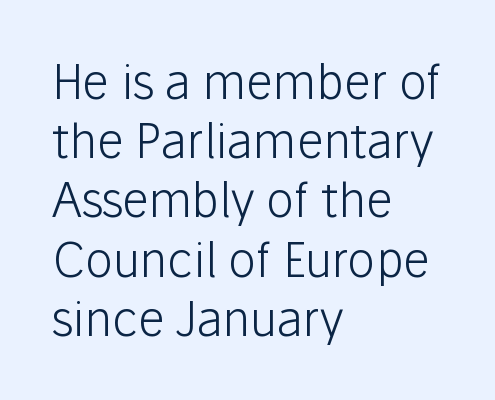
{"serif": "no", "italic": "no", "bold": "no", "weight": "light", "width": "normal", "stroke_contrast": "low", "x_height": "medium", "monospaced": "no", "underline": "no", "align": "left", "line_spacing": "normal", "line_spacing_ratio": 1.26, "letter_spacing": "normal", "letter_spacing_em": 0.0, "glyph_px": 47}
